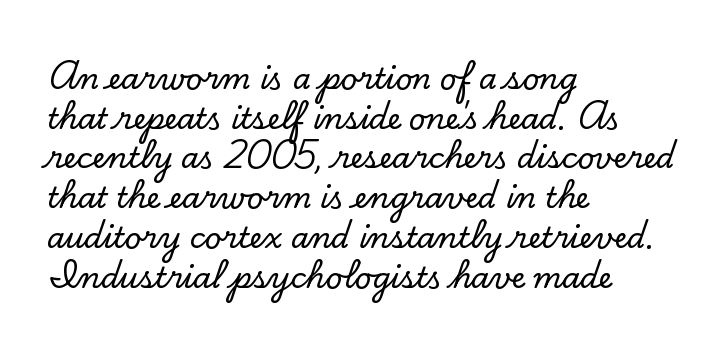
{"serif": "yes", "width": "normal", "stroke_contrast": "low", "x_height": "small", "monospaced": "no", "underline": "no", "align": "left", "line_spacing": "normal", "line_spacing_ratio": 1.37, "letter_spacing": "normal", "letter_spacing_em": 0.0, "glyph_px": 29}
